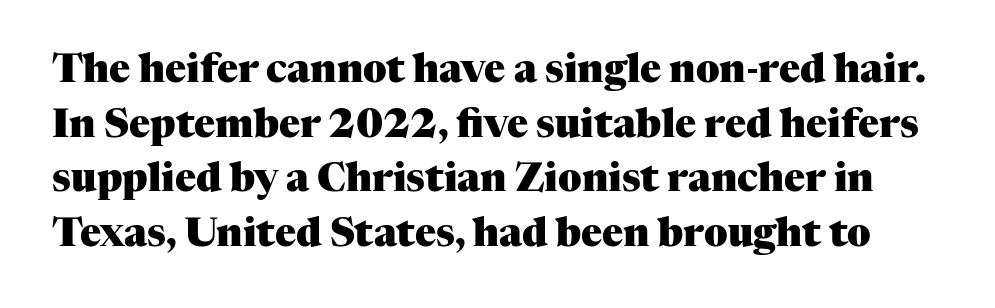
{"serif": "yes", "italic": "no", "bold": "yes", "weight": "heavy", "width": "normal", "stroke_contrast": "medium", "x_height": "medium", "monospaced": "no", "underline": "no", "line_spacing": "normal", "line_spacing_ratio": 1.4, "letter_spacing": "normal", "letter_spacing_em": 0.0, "glyph_px": 39}
